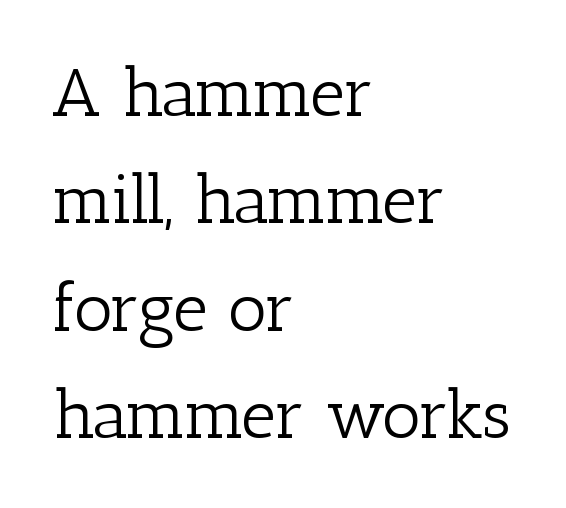
The image shows 68 px light serif type, upright; set left-aligned, normal line spacing (1.58x), normal letter spacing, not underlined; low stroke contrast and a medium x-height.
